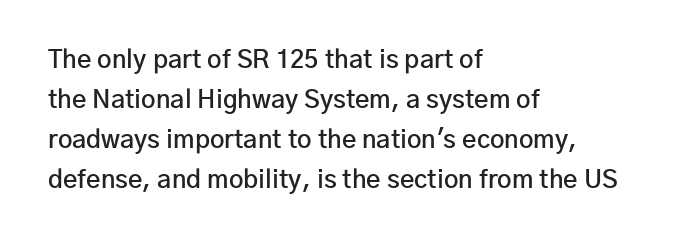
{"italic": "no", "bold": "semi", "underline": "no", "align": "left", "line_spacing": "normal", "line_spacing_ratio": 1.6, "letter_spacing": "normal", "letter_spacing_em": 0.0, "glyph_px": 25}
